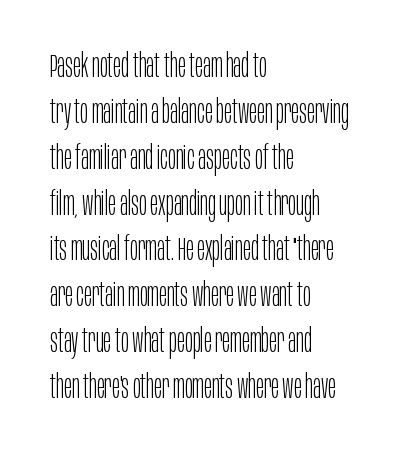
A typesetter would label this face a sans. Varying glyph widths throughout — classic text-font behaviour. Anything drawn beneath the words? Only blank space. If you drew a ruler down the left edge, every line would touch it.
